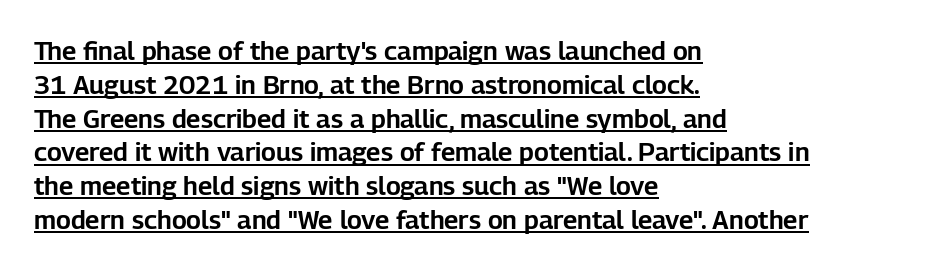
The image shows 26 px text type, upright; set left-aligned, normal line spacing (1.3x), normal letter spacing, underlined.
